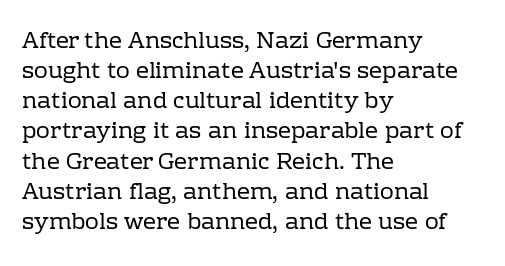
The image shows 23 px text type, upright; set left-aligned, normal line spacing (1.31x), normal letter spacing, not underlined.
